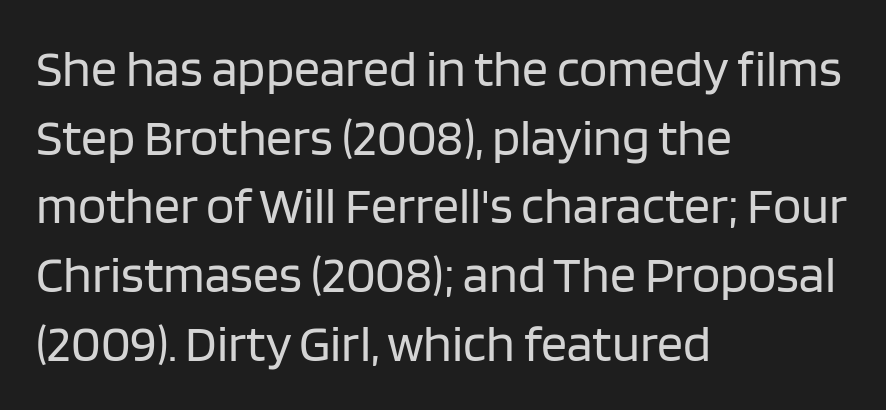
Q: Is the text bold? A: No.
Q: Is the text italic (slanted)? A: No, it is upright.
Q: Is the typeface a serif or a sans-serif typeface? A: Sans-serif.
Q: Is the text underlined? A: No.
Q: How is the paragraph aligned? A: Left-aligned.
Q: Is the spacing between letters normal or unusually wide? A: Normal.
Q: Is the spacing between lines tight, normal or loose? A: Normal.
Q: Width (condensed, normal, or wide)? A: Normal.
Q: Stroke contrast? A: Low.
Q: x-height? A: Large.
Q: Monospaced? A: No.
